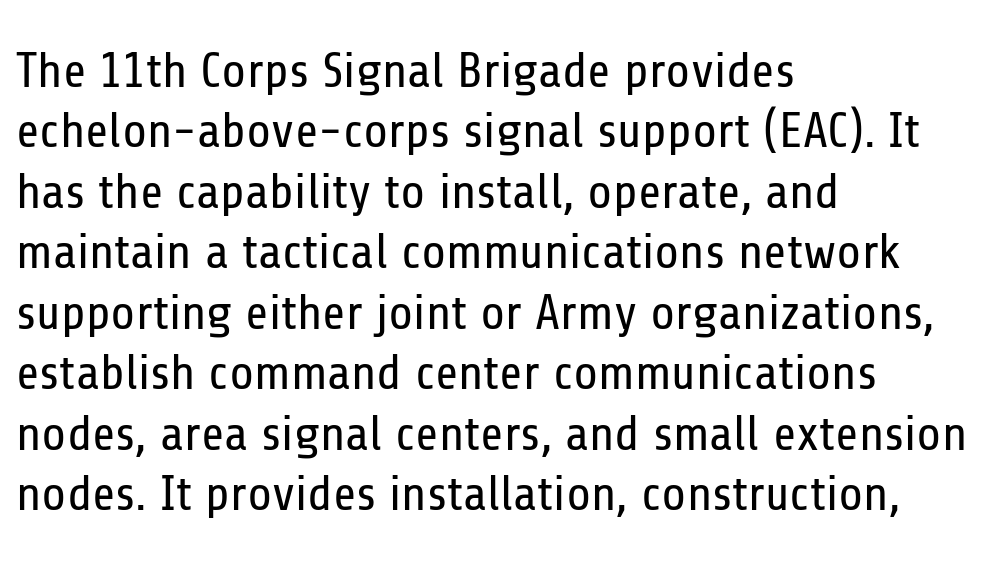
Q: Is the text bold? A: No.
Q: Is the text italic (slanted)? A: No, it is upright.
Q: Is the typeface a serif or a sans-serif typeface? A: Sans-serif.
Q: Is the text underlined? A: No.
Q: How is the paragraph aligned? A: Left-aligned.
Q: Is the spacing between letters normal or unusually wide? A: Normal.
Q: Width (condensed, normal, or wide)? A: Condensed.
Q: Stroke contrast? A: Low.
Q: x-height? A: Medium.
Q: Monospaced? A: No.
